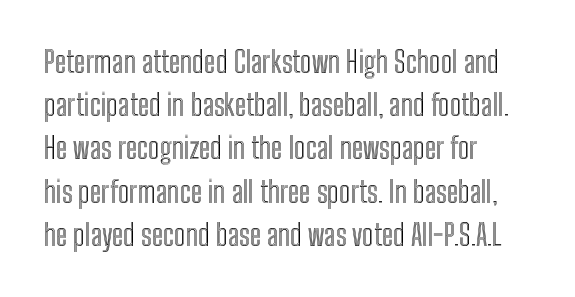
The image shows 29 px condensed type, upright; set left-aligned, normal line spacing (1.49x), normal letter spacing, not underlined; a medium x-height.
